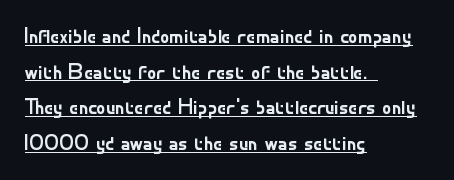
Q: Is the text bold? A: No.
Q: Is the text italic (slanted)? A: No, it is upright.
Q: Is the text underlined? A: Yes.
Q: How is the paragraph aligned? A: Left-aligned.
Q: Is the spacing between letters normal or unusually wide? A: Normal.
Q: Is the spacing between lines tight, normal or loose? A: Normal.
